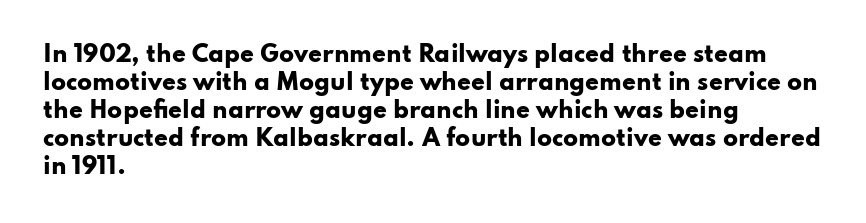
The axis of the letterforms is exactly vertical. Leftover space on each line is placed entirely after the last word. Each row of text sits above clean, open space. Students, note that the glyphs here touch the page at normal intervals.
